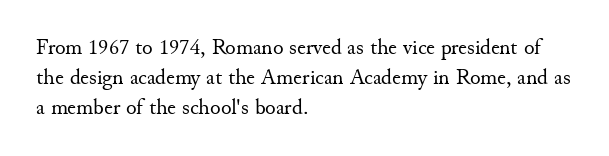
The image shows 22 px text type, upright; set left-aligned, normal line spacing (1.37x), normal letter spacing, not underlined.
